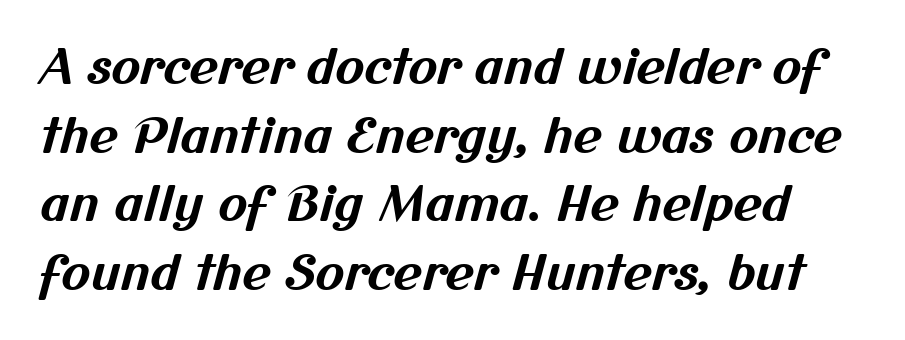
Honestly, the row spacing looks completely unremarkable. Spacing verdict: proportional, widths tailored to each character. Bare-footed words on every line. The tracking reads as untouched default to a designer's eye. Type style note: lacks serifs. Pretty heavy lettering here — definitely bold.
